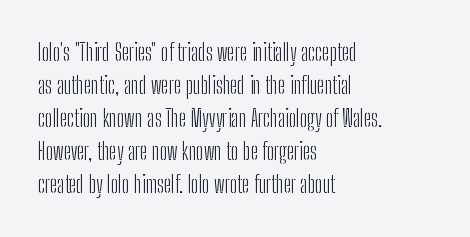
The image shows 23 px text type, upright; set left-aligned, normal line spacing (1.44x), normal letter spacing, not underlined.
